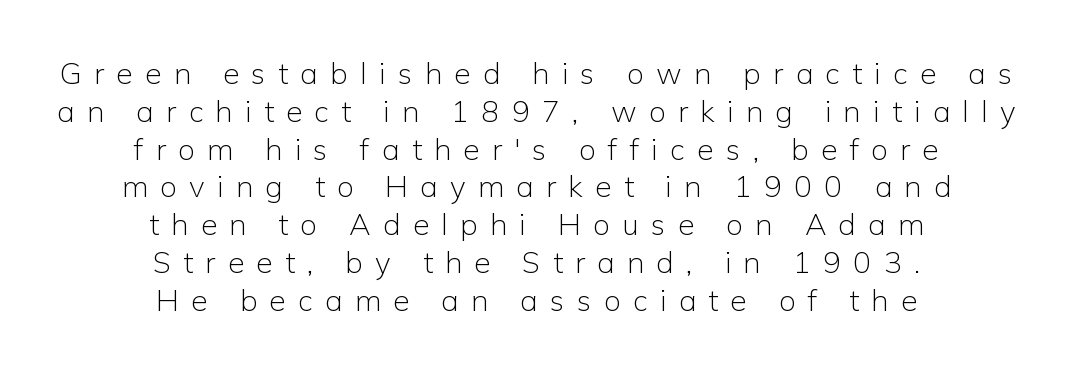
Proportional: the letters do not fall into vertical columns. A bare baseline throughout the passage. The typesetting does not lean heavy: it is not bold. Note: no serifs on the glyphs. Teacher's note: observe the equal gaps on both sides — that is centered alignment. A roman cut, with each character standing at attention.
